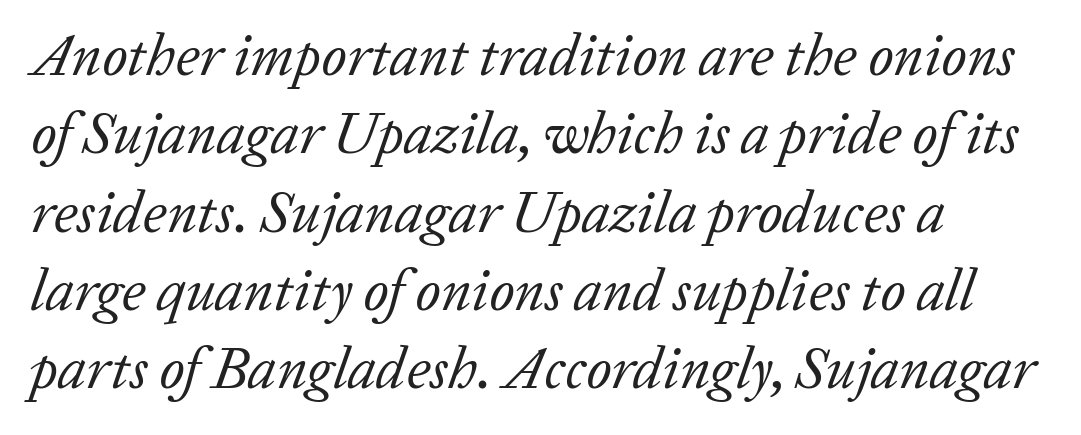
{"serif": "yes", "italic": "yes", "lean": "right", "slant_degrees": 20, "bold": "no", "weight": "regular", "width": "normal", "stroke_contrast": "low", "x_height": "medium", "monospaced": "no", "underline": "no", "align": "left", "line_spacing": "normal", "line_spacing_ratio": 1.35, "letter_spacing": "normal", "letter_spacing_em": 0.0, "glyph_px": 58}
